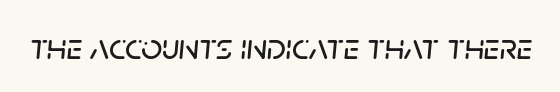
{"italic": "yes", "lean": "right", "slant_degrees": 5, "width": "normal", "stroke_contrast": "low", "x_height": "large", "monospaced": "no", "underline": "no", "letter_spacing": "normal", "letter_spacing_em": 0.0, "glyph_px": 37}
